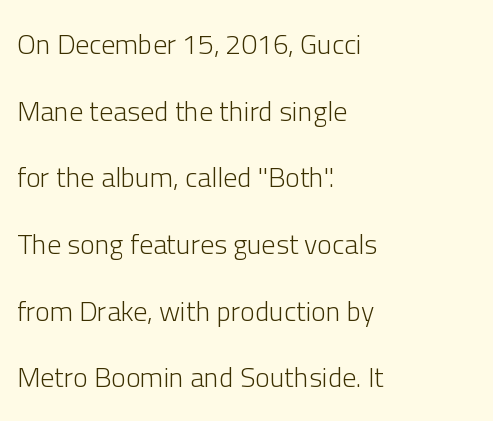
Notice how the passage keeps a crisp vertical edge on the left only. A typesetter would call this proportional, since set widths differ per character. The glyphs in this specimen are sans serif. The space between consecutive lines is lavish.
